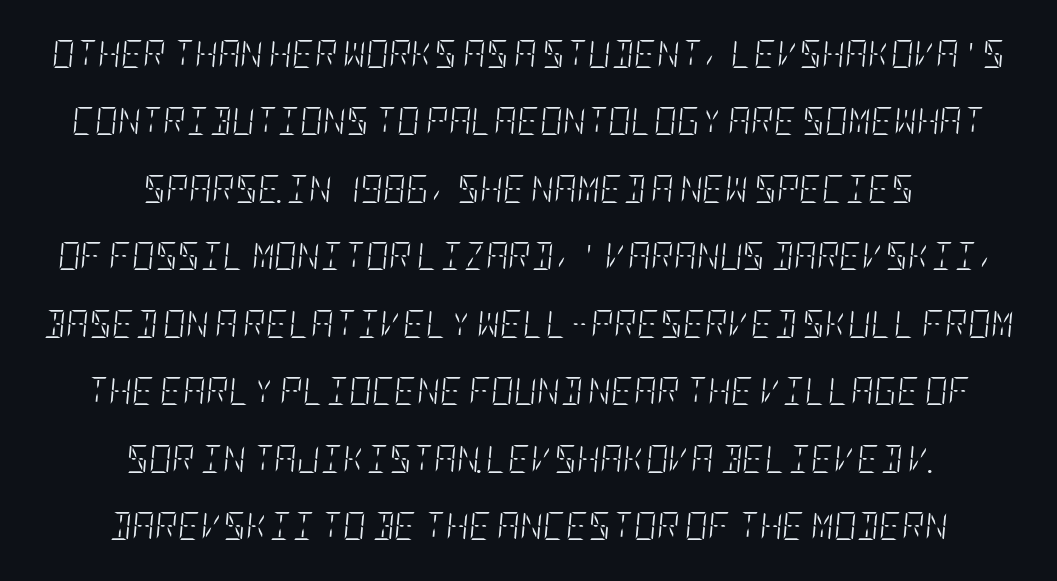
{"italic": "yes", "lean": "right", "slant_degrees": 5, "bold": "no", "weight": "light", "width": "condensed", "stroke_contrast": "low", "x_height": "large", "underline": "no", "align": "center", "line_spacing": "loose", "line_spacing_ratio": 2.41, "letter_spacing": "normal", "letter_spacing_em": 0.0, "glyph_px": 28}
